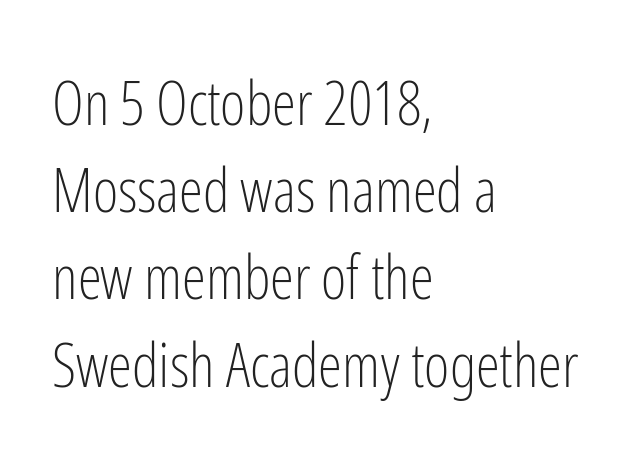
Here the glyphs are tracked normally, forming tight word shapes. The lines sit at an ordinary, default distance from one another. These lines stack with their left ends in a neat column. Does the lettering tilt? It doesn't — this is upright. The typesetting does not lean heavy: it is not bold. The specimen omits any rule beneath the text block's lines.
